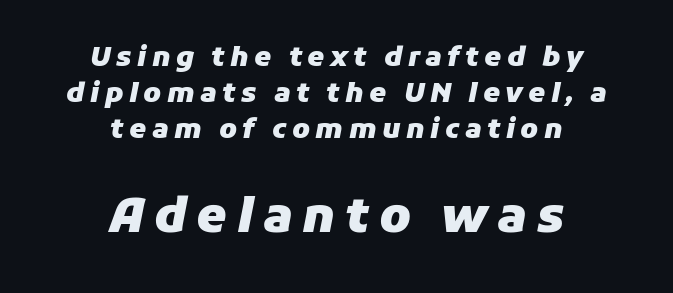
Q: Is the text bold? A: Yes.
Q: Is the text italic (slanted)? A: Yes, it leans right by about 11 degrees.
Q: Is the text underlined? A: No.
Q: How is the paragraph aligned? A: Centered.
Q: Is the spacing between letters normal or unusually wide? A: Unusually wide.
Q: Is the spacing between lines tight, normal or loose? A: Normal.
Q: Which block of text is set in a larger size, the first (top) or the second (bottom)? A: The second (bottom) one.
Q: Width (condensed, normal, or wide)? A: Normal.
Q: Stroke contrast? A: Low.
Q: x-height? A: Medium.
Q: Monospaced? A: No.
